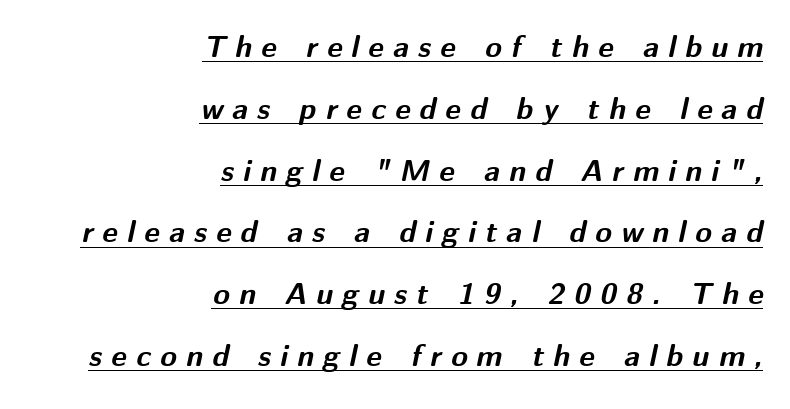
Q: Is the text bold? A: Yes.
Q: Is the text italic (slanted)? A: Yes, it leans right by about 12 degrees.
Q: Is the text underlined? A: Yes.
Q: How is the paragraph aligned? A: Right-aligned.
Q: Is the spacing between letters normal or unusually wide? A: Unusually wide.
Q: Is the spacing between lines tight, normal or loose? A: Loose.
Q: Width (condensed, normal, or wide)? A: Normal.
Q: Stroke contrast? A: Medium.
Q: x-height? A: Medium.
Q: Monospaced? A: No.
